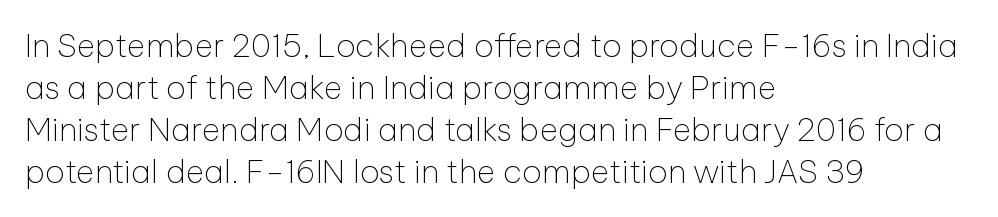
The image shows 32 px thin sans-serif type, upright; set left-aligned, normal line spacing (1.31x), normal letter spacing, not underlined; low stroke contrast and a medium x-height.
